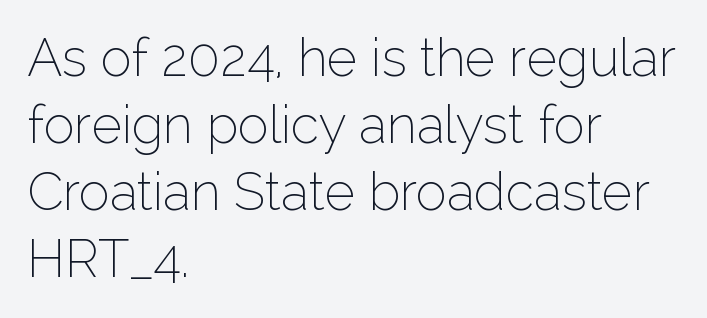
Q: Is the text bold? A: No.
Q: Is the text italic (slanted)? A: No, it is upright.
Q: Is the typeface a serif or a sans-serif typeface? A: Sans-serif.
Q: Is the text underlined? A: No.
Q: How is the paragraph aligned? A: Left-aligned.
Q: Is the spacing between letters normal or unusually wide? A: Normal.
Q: Is the spacing between lines tight, normal or loose? A: Normal.
Q: Width (condensed, normal, or wide)? A: Normal.
Q: Stroke contrast? A: Low.
Q: x-height? A: Medium.
Q: Monospaced? A: No.
